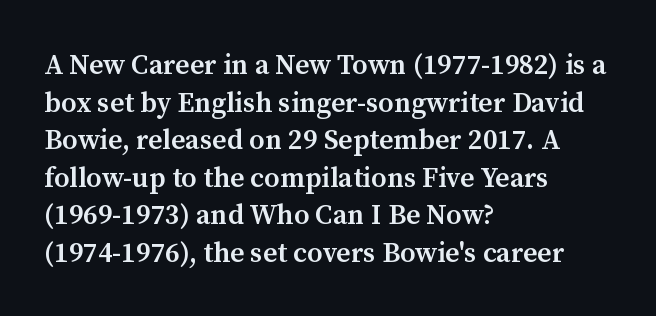
Q: Is the text bold? A: Semi-bold.
Q: Is the text italic (slanted)? A: No, it is upright.
Q: Is the typeface a serif or a sans-serif typeface? A: Serif.
Q: Is the text underlined? A: No.
Q: How is the paragraph aligned? A: Left-aligned.
Q: Is the spacing between letters normal or unusually wide? A: Normal.
Q: Is the spacing between lines tight, normal or loose? A: Normal.
Q: Width (condensed, normal, or wide)? A: Normal.
Q: Stroke contrast? A: Medium.
Q: x-height? A: Medium.
Q: Monospaced? A: No.
